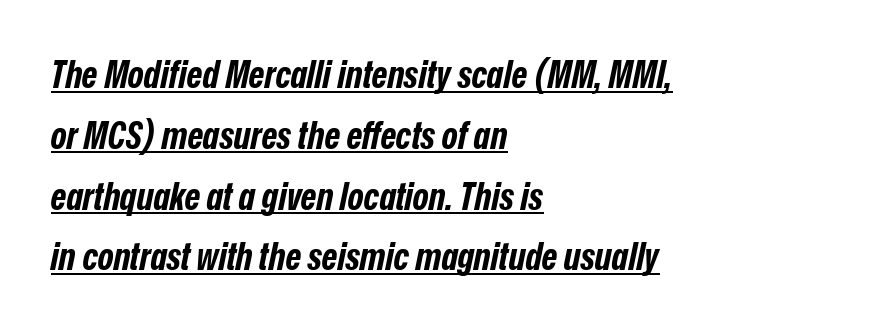
The image shows 38 px bold, condensed type, italic (leaning right); set left-aligned, normal line spacing (1.6x), normal letter spacing, underlined; low stroke contrast and a medium x-height.
